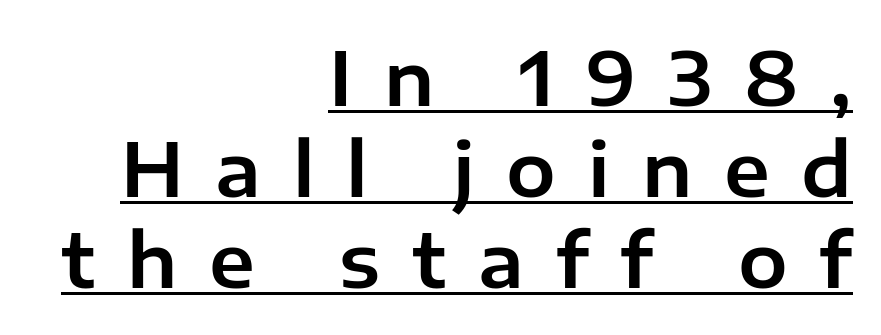
The image shows 74 px sans-serif type, upright; set right-aligned, line spacing 1.23x, unusually wide letter spacing (+0.43 em), underlined; low stroke contrast and a medium x-height.
